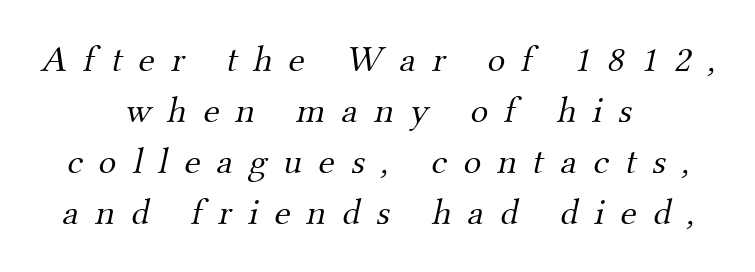
Q: Is the text bold? A: No.
Q: Is the typeface a serif or a sans-serif typeface? A: Serif.
Q: Is the text underlined? A: No.
Q: How is the paragraph aligned? A: Centered.
Q: Is the spacing between letters normal or unusually wide? A: Unusually wide.
Q: Is the spacing between lines tight, normal or loose? A: Normal.
Q: Width (condensed, normal, or wide)? A: Normal.
Q: Stroke contrast? A: Medium.
Q: x-height? A: Small.
Q: Monospaced? A: No.
